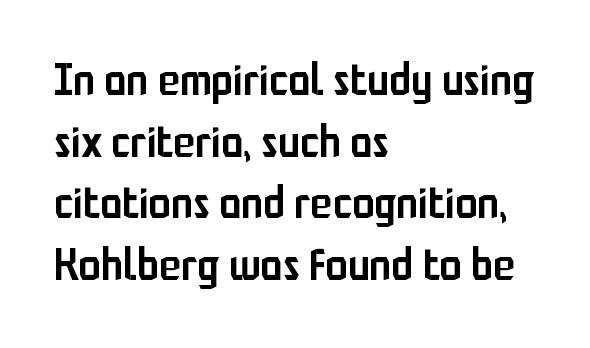
Q: Is the text bold? A: Semi-bold.
Q: Is the text italic (slanted)? A: No, it is upright.
Q: Is the typeface a serif or a sans-serif typeface? A: Sans-serif.
Q: Is the text underlined? A: No.
Q: How is the paragraph aligned? A: Left-aligned.
Q: Is the spacing between letters normal or unusually wide? A: Normal.
Q: Is the spacing between lines tight, normal or loose? A: Normal.
Q: Width (condensed, normal, or wide)? A: Condensed.
Q: Stroke contrast? A: Low.
Q: x-height? A: Medium.
Q: Monospaced? A: No.
